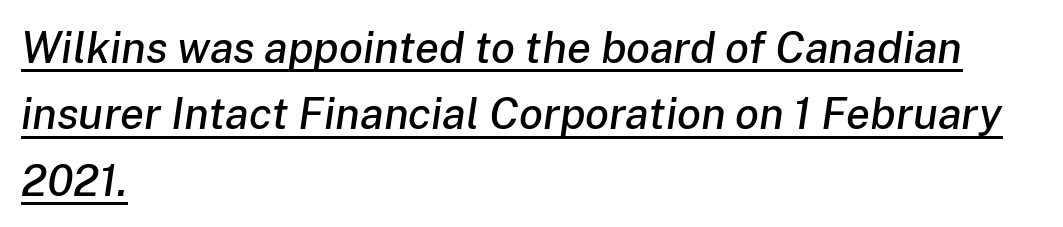
Q: Is the text italic (slanted)? A: Yes, it leans right by about 8 degrees.
Q: Is the text underlined? A: Yes.
Q: How is the paragraph aligned? A: Left-aligned.
Q: Is the spacing between letters normal or unusually wide? A: Normal.
Q: Is the spacing between lines tight, normal or loose? A: Normal.
Q: Width (condensed, normal, or wide)? A: Normal.
Q: Stroke contrast? A: Low.
Q: x-height? A: Medium.
Q: Monospaced? A: No.
